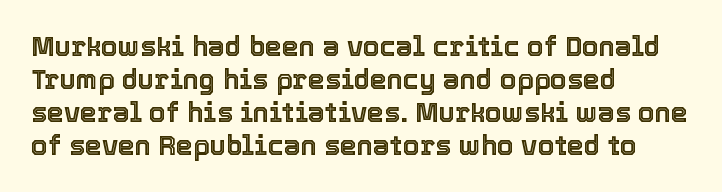
{"italic": "no", "underline": "no", "align": "left", "line_spacing_ratio": 1.22, "letter_spacing": "normal", "letter_spacing_em": 0.0, "glyph_px": 27}
